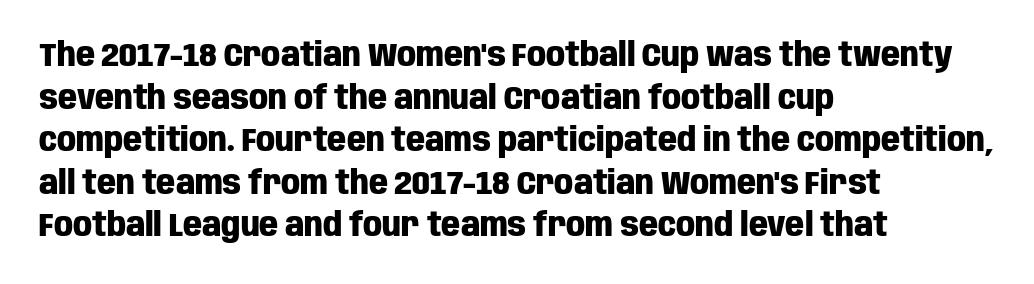
A classic flush-left, rag-right setting is used for this passage. The passage shown is typed in a proportional face where columns would drift. Words appear dense and cohesive because spacing is normal. Each new line begins a customary step beneath the previous one. Summary of weight: heavy, a full bold. I'd call this a sans setting — the letters go barefoot.
